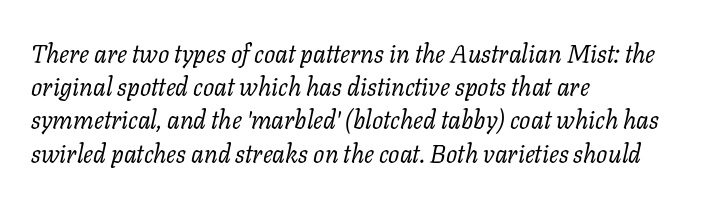
The image shows 25 px text type, italic (leaning right); set left-aligned, normal line spacing (1.33x), normal letter spacing, not underlined.
